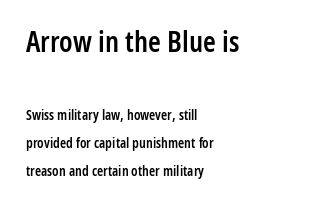
{"serif": "no", "italic": "no", "bold": "semi", "weight": "semibold", "width": "condensed", "stroke_contrast": "low", "x_height": "medium", "monospaced": "no", "underline": "no", "align": "left", "line_spacing": "loose", "line_spacing_ratio": 1.99, "letter_spacing": "normal", "letter_spacing_em": 0.0, "larger_block": "first", "size_ratio": 2.07, "glyph_px": 29}
